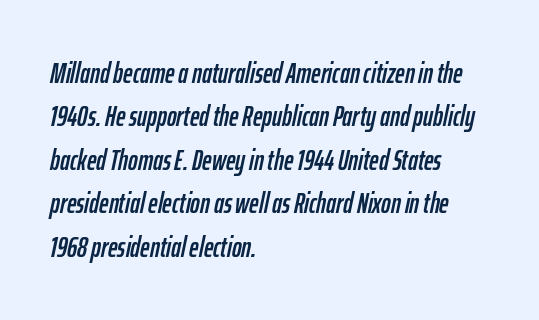
Q: Is the text italic (slanted)? A: Yes, it leans right by about 12 degrees.
Q: Is the text underlined? A: No.
Q: How is the paragraph aligned? A: Left-aligned.
Q: Is the spacing between letters normal or unusually wide? A: Normal.
Q: Is the spacing between lines tight, normal or loose? A: Normal.
Q: Width (condensed, normal, or wide)? A: Condensed.
Q: Stroke contrast? A: Low.
Q: x-height? A: Medium.
Q: Monospaced? A: No.
